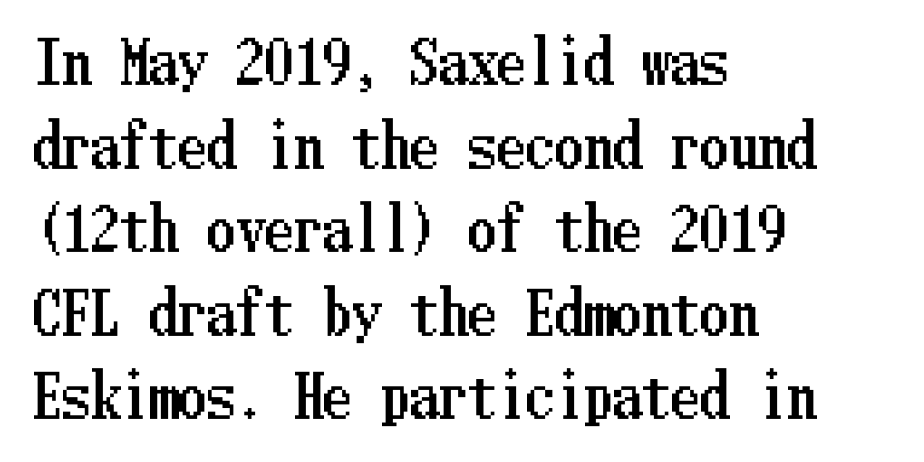
Q: Is the text italic (slanted)? A: No, it is upright.
Q: Is the text underlined? A: No.
Q: How is the paragraph aligned? A: Left-aligned.
Q: Is the spacing between letters normal or unusually wide? A: Normal.
Q: Is the spacing between lines tight, normal or loose? A: Normal.
Q: Width (condensed, normal, or wide)? A: Condensed.
Q: Stroke contrast? A: Low.
Q: x-height? A: Medium.
